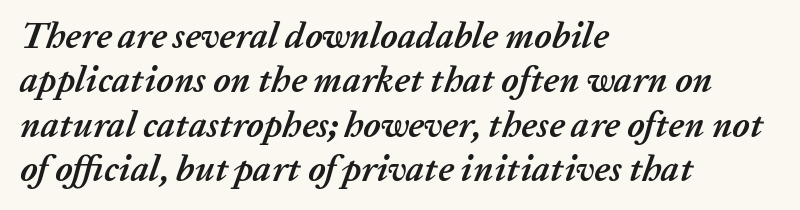
Words float on clear page, feet unadorned. These lines are rendered in a variable-pitch font. The typography opts for an oblique posture over an upright one. Is the type bold? Yes — the strokes are clearly thick and heavy.
